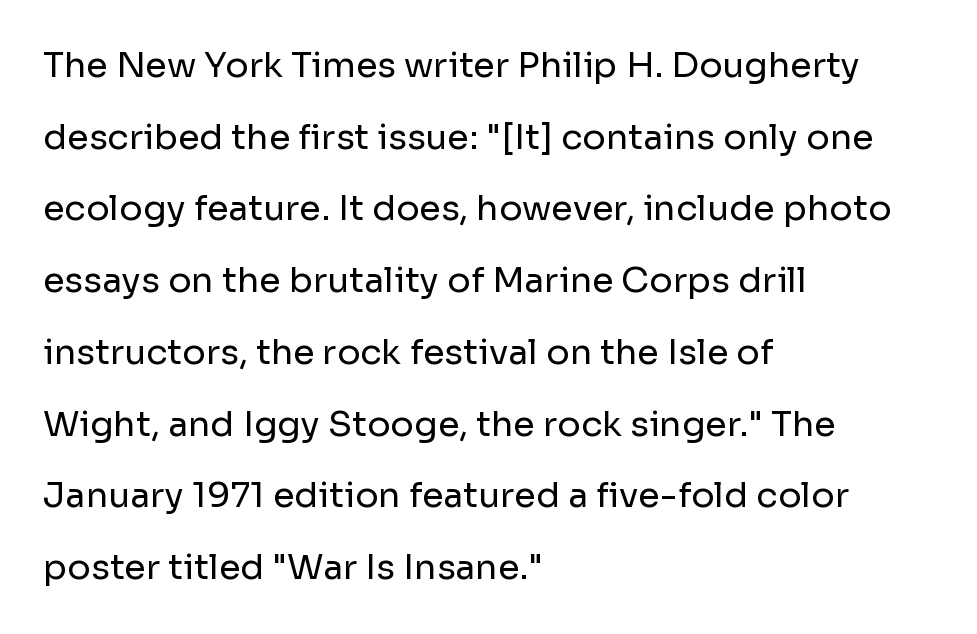
{"serif": "no", "italic": "no", "bold": "no", "weight": "regular", "width": "normal", "stroke_contrast": "low", "x_height": "medium", "monospaced": "no", "underline": "no", "align": "left", "line_spacing": "loose", "line_spacing_ratio": 2.05, "letter_spacing": "normal", "letter_spacing_em": 0.0, "glyph_px": 35}
